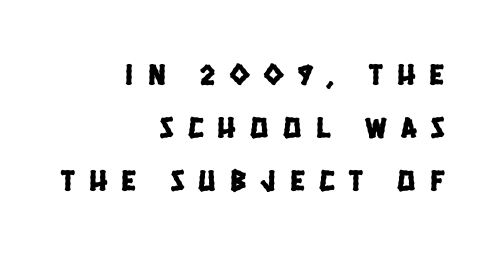
The image shows 30 px condensed sans-serif type; set right-aligned, line spacing 1.77x, unusually wide letter spacing (+0.48 em), not underlined; low stroke contrast and a large x-height.
